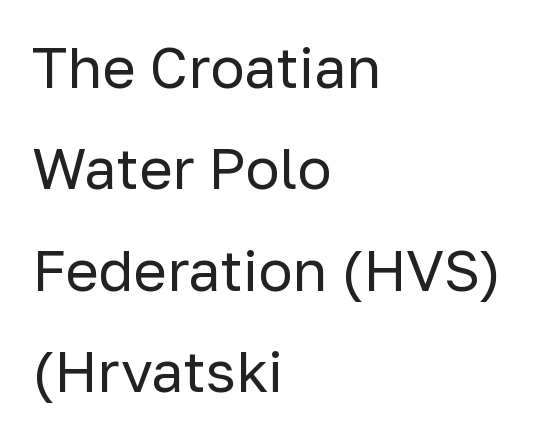
Q: Is the text bold? A: No.
Q: Is the text italic (slanted)? A: No, it is upright.
Q: Is the typeface a serif or a sans-serif typeface? A: Sans-serif.
Q: Is the text underlined? A: No.
Q: How is the paragraph aligned? A: Left-aligned.
Q: Is the spacing between letters normal or unusually wide? A: Normal.
Q: Width (condensed, normal, or wide)? A: Normal.
Q: Stroke contrast? A: Low.
Q: x-height? A: Medium.
Q: Monospaced? A: No.
